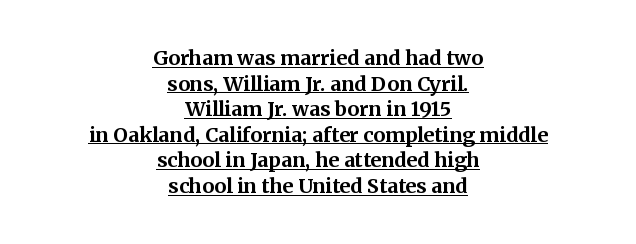
The image shows 20 px bold type, upright; set centered, normal line spacing (1.28x), normal letter spacing, underlined.
